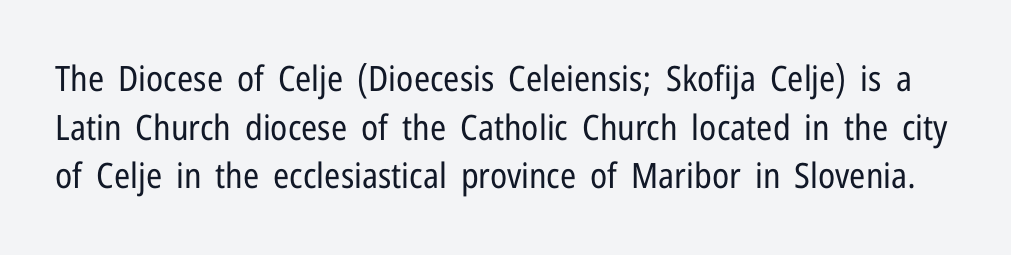
The image shows 35 px regular-weight, condensed sans-serif type, upright; set normal line spacing (1.39x), normal letter spacing, not underlined; low stroke contrast and a medium x-height.
